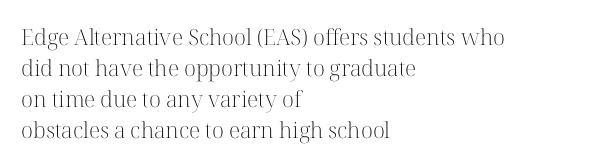
{"italic": "no", "bold": "no", "underline": "no", "align": "left", "line_spacing": "normal", "line_spacing_ratio": 1.41, "letter_spacing": "normal", "letter_spacing_em": 0.0, "glyph_px": 22}
